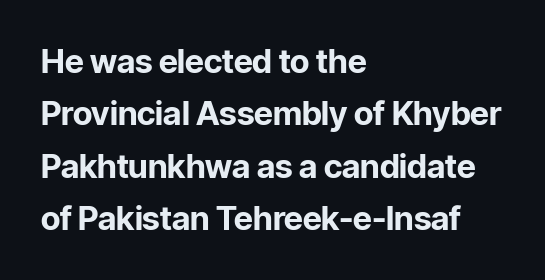
What weight is shown? A full bold with thick strokes. Every stem runs plumb, perpendicular to the baseline. Is this a sans? Yes — the strokes have no serifs. Here the glyphs are tracked normally, forming tight word shapes. Has an underline been added? It has not.
